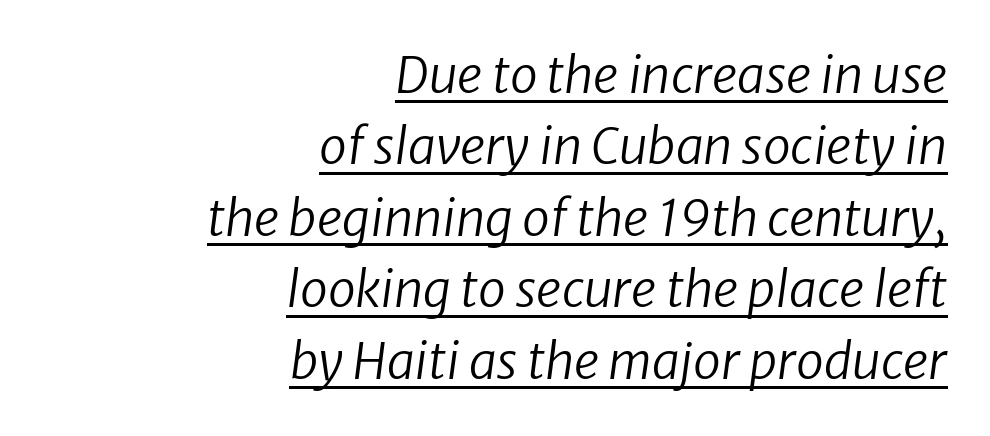
Q: Is the text bold? A: No.
Q: Is the text italic (slanted)? A: Yes, it leans right by about 8 degrees.
Q: Is the text underlined? A: Yes.
Q: How is the paragraph aligned? A: Right-aligned.
Q: Is the spacing between letters normal or unusually wide? A: Normal.
Q: Is the spacing between lines tight, normal or loose? A: Normal.
Q: Width (condensed, normal, or wide)? A: Normal.
Q: Stroke contrast? A: Low.
Q: x-height? A: Medium.
Q: Monospaced? A: No.
